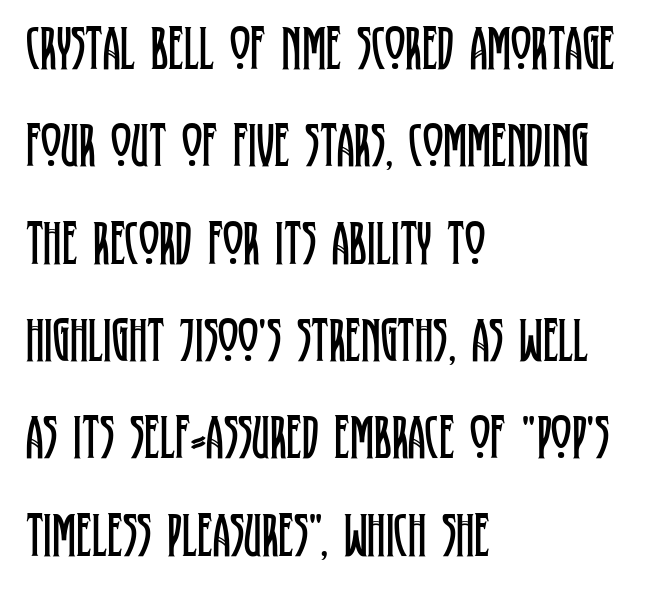
The image shows 62 px regular-weight, condensed serif type, upright; set left-aligned, normal line spacing (1.57x), normal letter spacing, not underlined; low stroke contrast and a large x-height.
